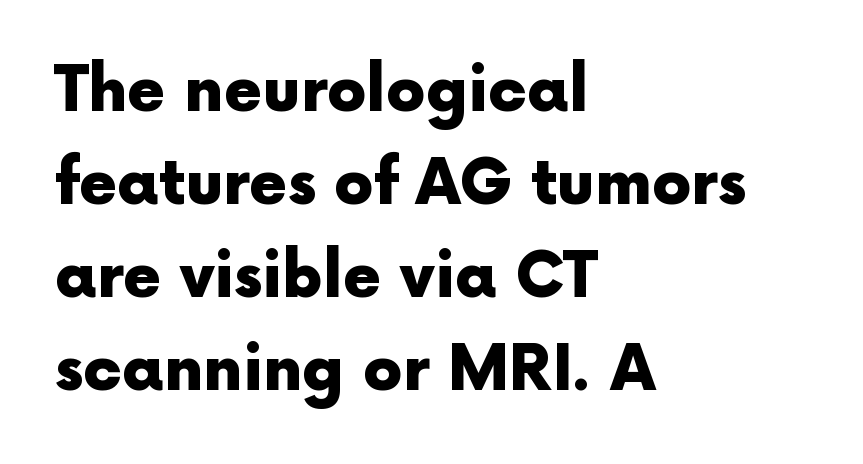
Q: Is the text bold? A: Yes.
Q: Is the text italic (slanted)? A: No, it is upright.
Q: Is the typeface a serif or a sans-serif typeface? A: Sans-serif.
Q: Is the text underlined? A: No.
Q: How is the paragraph aligned? A: Left-aligned.
Q: Is the spacing between letters normal or unusually wide? A: Normal.
Q: Is the spacing between lines tight, normal or loose? A: Normal.
Q: Width (condensed, normal, or wide)? A: Normal.
Q: x-height? A: Medium.
Q: Monospaced? A: No.
